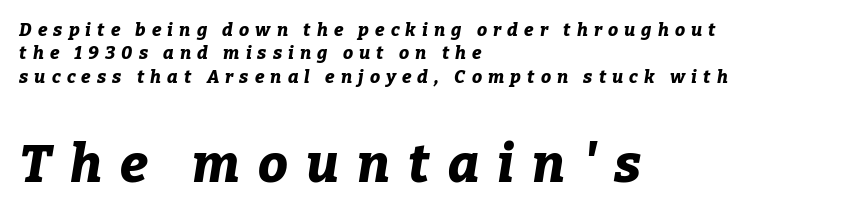
The image shows 53 px bold type, italic (leaning right); set left-aligned, normal line spacing (1.3x), unusually wide letter spacing (+0.34 em), not underlined; the second (bottom) block is 2.94x larger; low stroke contrast and a medium x-height.
